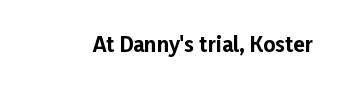
The image shows 21 px bold type, upright; set normal letter spacing, not underlined.
